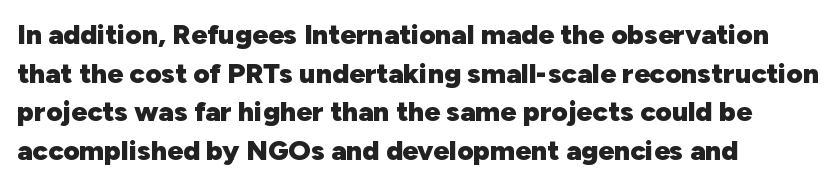
Q: Is the text bold? A: Yes.
Q: Is the text italic (slanted)? A: No, it is upright.
Q: Is the typeface a serif or a sans-serif typeface? A: Sans-serif.
Q: Is the text underlined? A: No.
Q: How is the paragraph aligned? A: Left-aligned.
Q: Is the spacing between letters normal or unusually wide? A: Normal.
Q: Is the spacing between lines tight, normal or loose? A: Normal.
Q: Width (condensed, normal, or wide)? A: Normal.
Q: Stroke contrast? A: Low.
Q: x-height? A: Medium.
Q: Monospaced? A: No.
